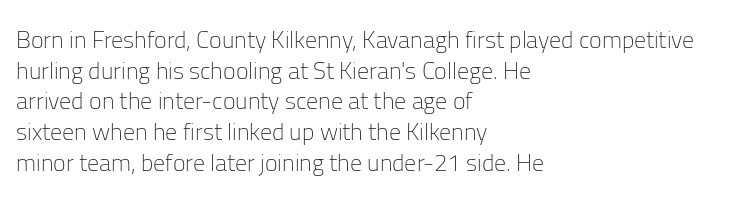
The image shows 24 px text type, upright; set left-aligned, normal line spacing (1.28x), normal letter spacing, not underlined.
